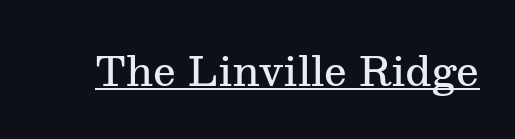
Q: Is the text bold? A: Semi-bold.
Q: Is the text italic (slanted)? A: No, it is upright.
Q: Is the typeface a serif or a sans-serif typeface? A: Serif.
Q: Is the text underlined? A: Yes.
Q: Is the spacing between letters normal or unusually wide? A: Normal.
Q: Width (condensed, normal, or wide)? A: Normal.
Q: Stroke contrast? A: Medium.
Q: x-height? A: Medium.
Q: Monospaced? A: No.
